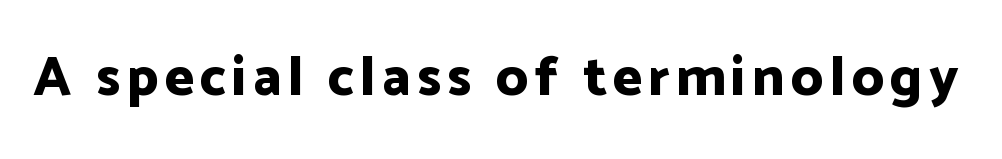
Q: Is the text bold? A: Yes.
Q: Is the text italic (slanted)? A: No, it is upright.
Q: Is the typeface a serif or a sans-serif typeface? A: Sans-serif.
Q: Is the text underlined? A: No.
Q: Width (condensed, normal, or wide)? A: Normal.
Q: Stroke contrast? A: Low.
Q: x-height? A: Medium.
Q: Monospaced? A: No.
